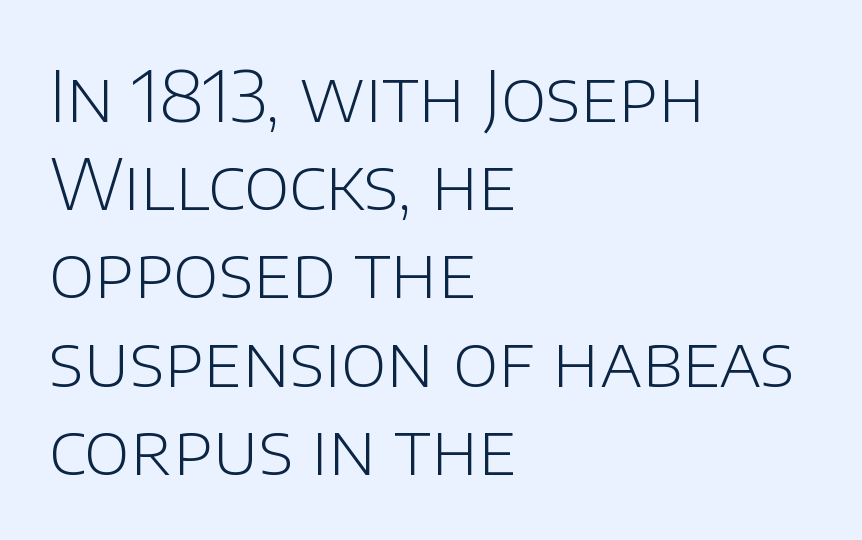
{"serif": "no", "italic": "no", "bold": "no", "weight": "light", "width": "normal", "stroke_contrast": "low", "x_height": "large", "monospaced": "no", "underline": "no", "align": "left", "line_spacing": "normal", "line_spacing_ratio": 1.26, "letter_spacing": "normal", "letter_spacing_em": 0.0, "glyph_px": 70}
